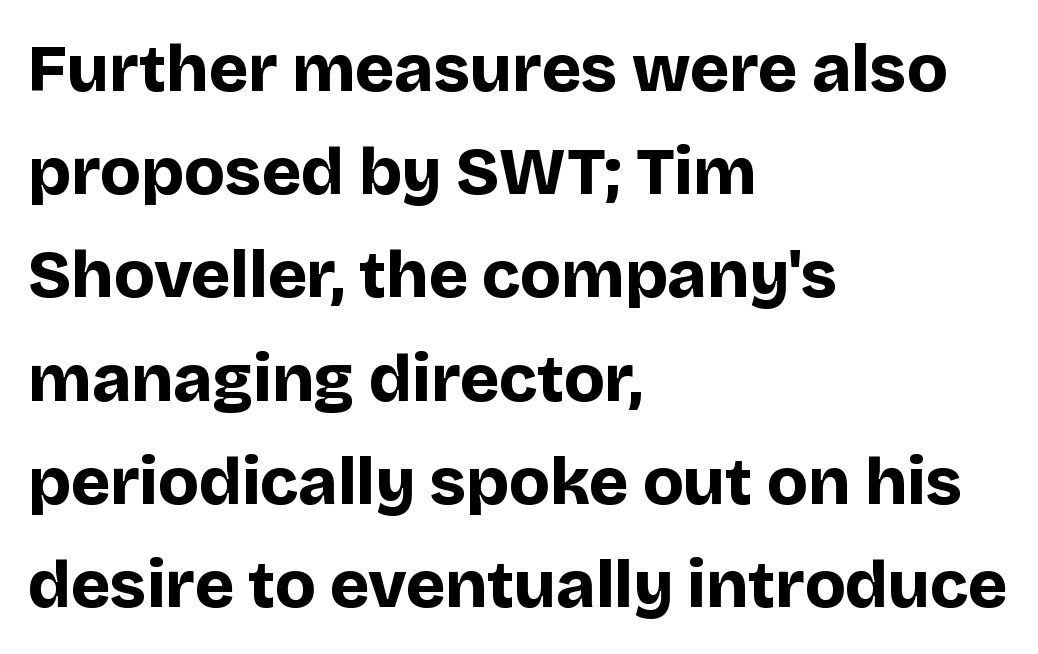
The letters sit at their default tracking, neither squeezed nor spread. When letters stand straight like this, we call the style roman or upright. The strokes are fattened all the way to bold. Horizontal bands of white between lines are of average thickness. Examine the stroke ends and you'll find no serifs. This rendering features lettering with no underline.
